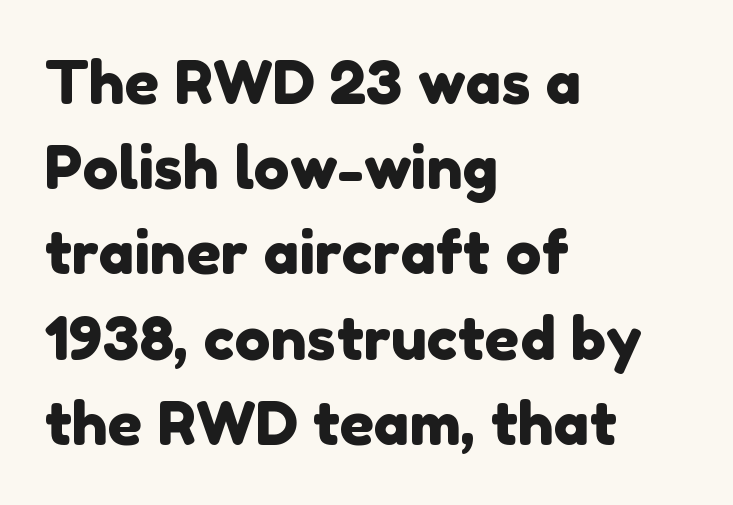
Descenders are the only things crossing below the line. There is no visible air inserted between adjacent glyphs. Spacing verdict: proportional, widths tailored to each character. Visually the block forms a straight wall on the left and a jagged coastline on the right.
